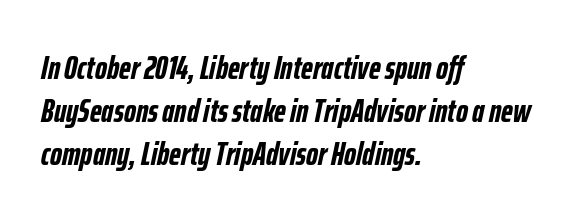
Where is the straight margin? On the left. These lines were composed using italics. These words are printed bold, with thick strokes throughout. Observe the ordinary spacing: letters are neighbours, not strangers.
